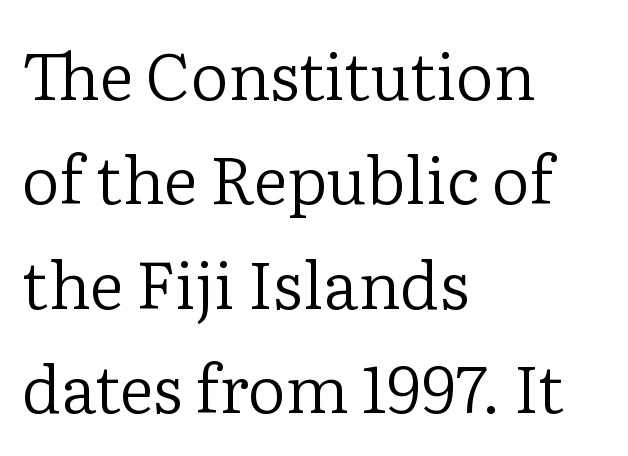
Check the space under the baseline: it is left empty. Check where the strokes stop: tiny serifs finish them off. The typography opts for an upright posture over an oblique one. The letterforms sit shoulder to shoulder at normal distance.
